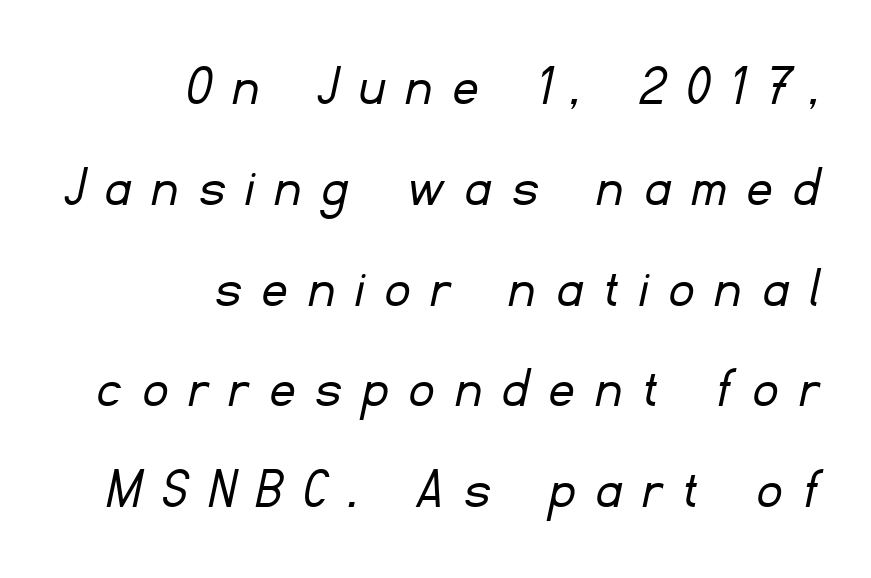
{"serif": "no", "bold": "no", "weight": "light", "width": "normal", "stroke_contrast": "low", "x_height": "small", "monospaced": "no", "underline": "no", "align": "right", "line_spacing": "normal", "line_spacing_ratio": 1.68, "letter_spacing": "wide", "letter_spacing_em": 0.37, "glyph_px": 60}
